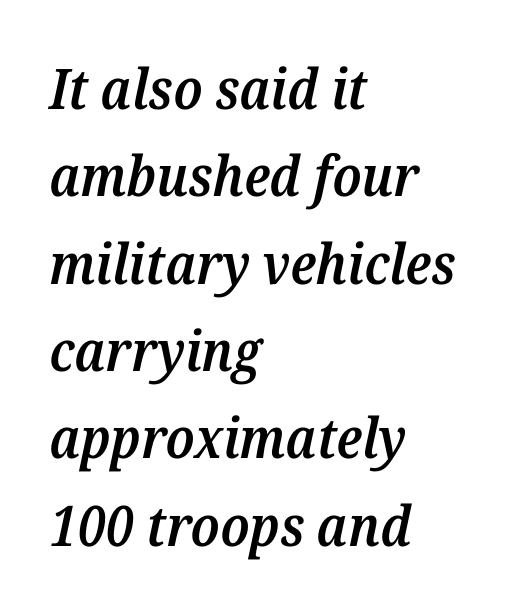
Q: Is the text bold? A: Semi-bold.
Q: Is the text italic (slanted)? A: Yes, it leans right by about 12 degrees.
Q: Is the typeface a serif or a sans-serif typeface? A: Serif.
Q: Is the text underlined? A: No.
Q: How is the paragraph aligned? A: Left-aligned.
Q: Is the spacing between letters normal or unusually wide? A: Normal.
Q: Is the spacing between lines tight, normal or loose? A: Normal.
Q: Width (condensed, normal, or wide)? A: Normal.
Q: Stroke contrast? A: Medium.
Q: x-height? A: Medium.
Q: Monospaced? A: No.
